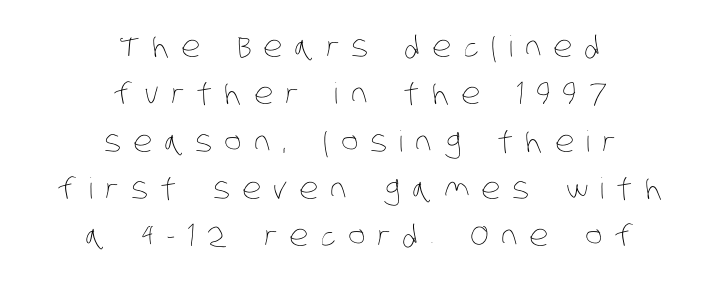
The image shows 29 px thin, condensed type; set centered, normal line spacing (1.63x), unusually wide letter spacing (+0.42 em), not underlined; low stroke contrast and a large x-height.
